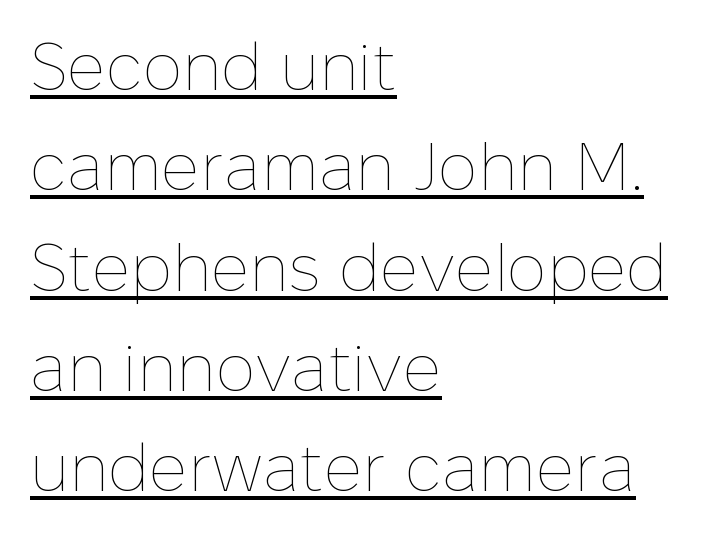
Q: Is the text bold? A: No.
Q: Is the text italic (slanted)? A: No, it is upright.
Q: Is the text underlined? A: Yes.
Q: How is the paragraph aligned? A: Left-aligned.
Q: Is the spacing between letters normal or unusually wide? A: Normal.
Q: Is the spacing between lines tight, normal or loose? A: Normal.
Q: Width (condensed, normal, or wide)? A: Normal.
Q: Stroke contrast? A: Low.
Q: x-height? A: Medium.
Q: Monospaced? A: No.
